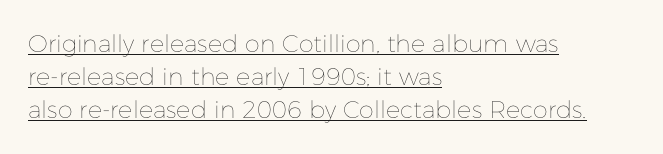
Q: Is the text bold? A: No.
Q: Is the text italic (slanted)? A: No, it is upright.
Q: Is the text underlined? A: Yes.
Q: How is the paragraph aligned? A: Left-aligned.
Q: Is the spacing between letters normal or unusually wide? A: Normal.
Q: Is the spacing between lines tight, normal or loose? A: Normal.
